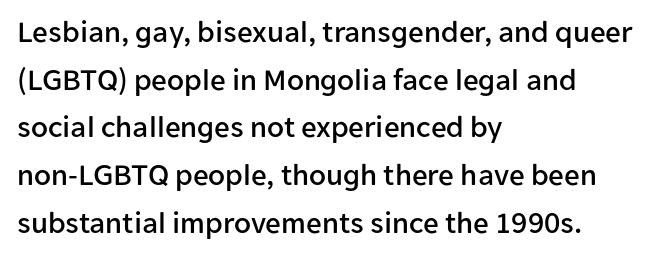
Q: Is the text italic (slanted)? A: No, it is upright.
Q: Is the typeface a serif or a sans-serif typeface? A: Sans-serif.
Q: Is the text underlined? A: No.
Q: How is the paragraph aligned? A: Left-aligned.
Q: Is the spacing between letters normal or unusually wide? A: Normal.
Q: Is the spacing between lines tight, normal or loose? A: Normal.
Q: Width (condensed, normal, or wide)? A: Normal.
Q: Stroke contrast? A: Low.
Q: x-height? A: Medium.
Q: Monospaced? A: No.
